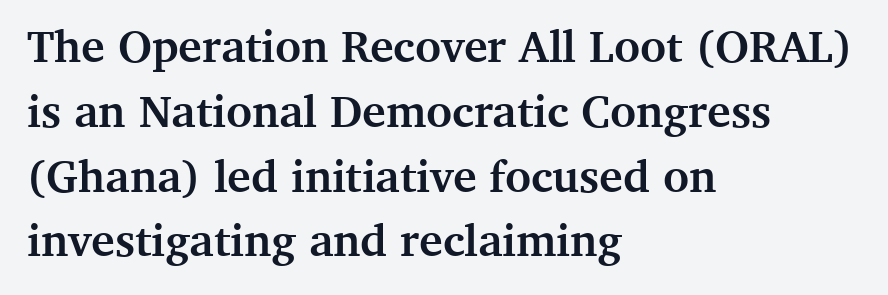
The rendering uses natural spacing where letterforms have individual widths. Upright lettering throughout. Honestly, the row spacing looks completely unremarkable. You can tell from the footed stems that serif type was used. A bare baseline throughout the passage. Notice how the passage keeps a crisp vertical edge on the left only.
